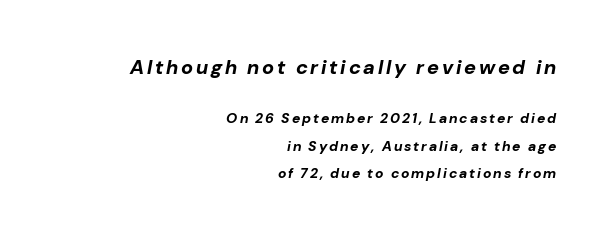
Each glyph is drawn with heavy, bold strokes. Compared with ordinary roman type, these characters are visibly tilted. This block would shrink considerably if given ordinary leading; it's expanded now. Underlining? Definitely not there. Does the copy run flush right? Yes — the right margin is perfectly even.
